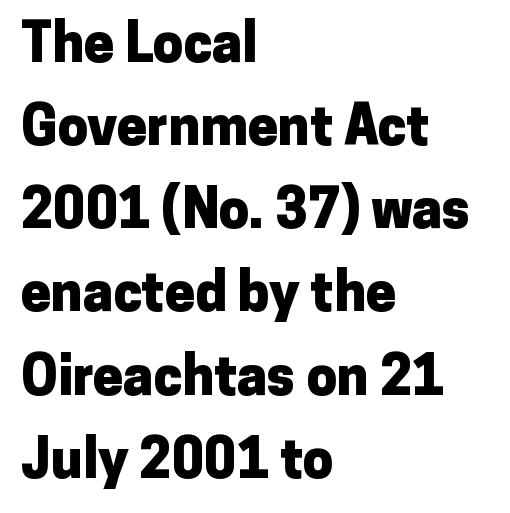
The letters stand upright; this is a roman face. Nope, no serifs anywhere on these letters. The passage shown is not underscored anywhere. The lines are quadded left. Tracking here is standard; glyphs follow each other at the usual distance. Do the characters align in a grid? No, the font is proportional.
